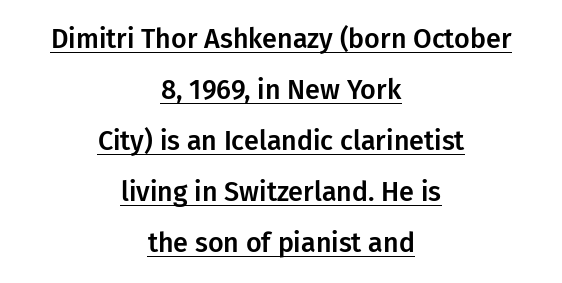
The image shows 27 px text type, upright; set centered, line spacing 1.89x, normal letter spacing, underlined.
